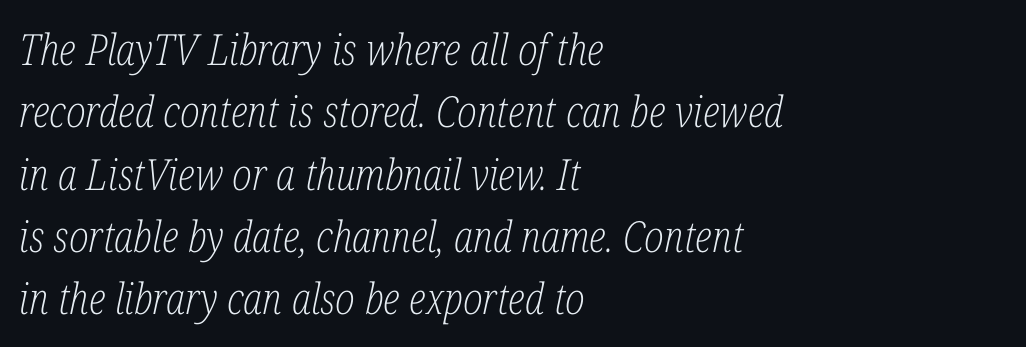
{"serif": "yes", "italic": "yes", "lean": "right", "slant_degrees": 12, "bold": "no", "weight": "light", "width": "condensed", "stroke_contrast": "low", "x_height": "medium", "monospaced": "no", "underline": "no", "align": "left", "line_spacing": "normal", "line_spacing_ratio": 1.45, "letter_spacing": "normal", "letter_spacing_em": 0.0, "glyph_px": 43}
